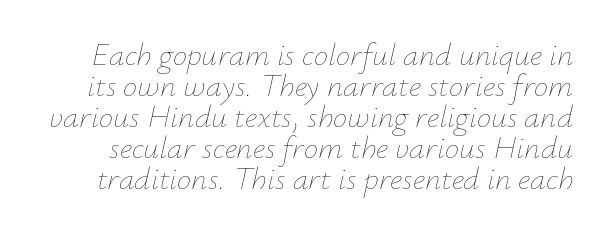
Q: Is the text bold? A: No.
Q: Is the text italic (slanted)? A: Yes, it leans right by about 12 degrees.
Q: Is the text underlined? A: No.
Q: Is the spacing between letters normal or unusually wide? A: Normal.
Q: Is the spacing between lines tight, normal or loose? A: Tight.
Q: Width (condensed, normal, or wide)? A: Normal.
Q: Stroke contrast? A: Low.
Q: x-height? A: Small.
Q: Monospaced? A: No.
